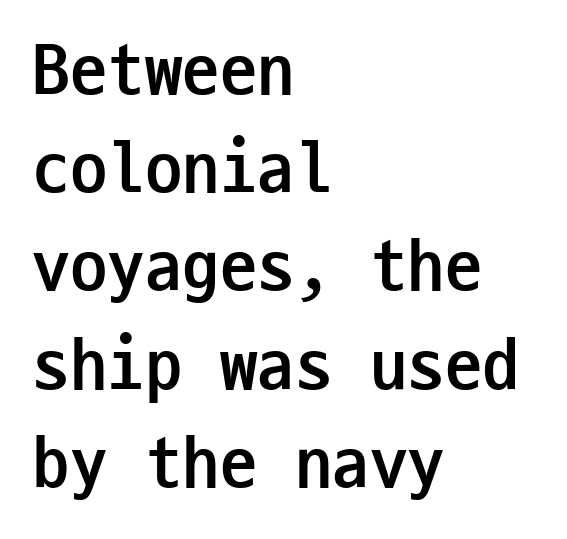
{"serif": "no", "italic": "no", "bold": "yes", "weight": "semibold", "width": "condensed", "stroke_contrast": "low", "x_height": "medium", "monospaced": "yes", "underline": "no", "align": "left", "line_spacing": "normal", "line_spacing_ratio": 1.31, "letter_spacing": "normal", "letter_spacing_em": 0.0, "glyph_px": 75}
